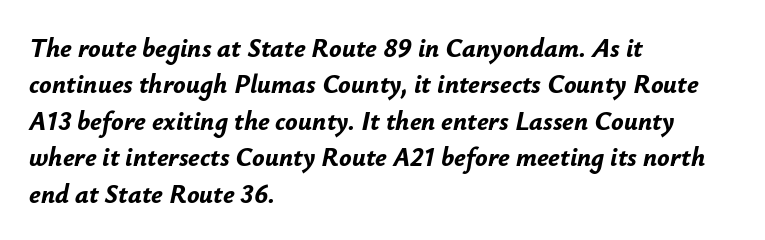
The image shows 26 px bold type, italic (leaning right); set left-aligned, normal line spacing (1.4x), normal letter spacing, not underlined.
